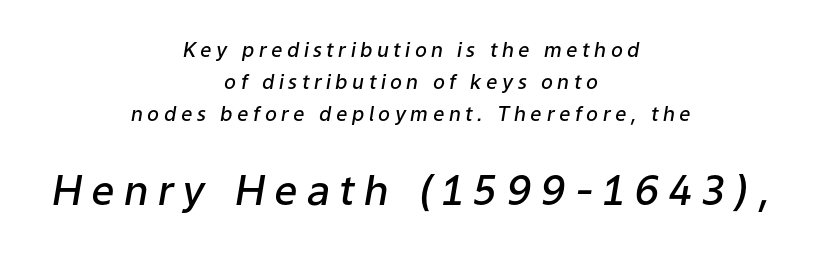
{"italic": "yes", "lean": "right", "slant_degrees": 9, "bold": "semi", "weight": "semibold", "width": "normal", "stroke_contrast": "low", "x_height": "medium", "monospaced": "no", "underline": "no", "align": "center", "line_spacing": "normal", "line_spacing_ratio": 1.59, "letter_spacing": "wide", "letter_spacing_em": 0.22, "larger_block": "second", "size_ratio": 2.05, "glyph_px": 41}
